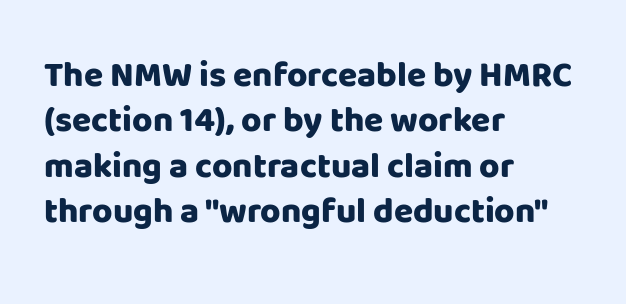
Q: Is the text bold? A: Yes.
Q: Is the text italic (slanted)? A: No, it is upright.
Q: Is the typeface a serif or a sans-serif typeface? A: Sans-serif.
Q: Is the text underlined? A: No.
Q: How is the paragraph aligned? A: Left-aligned.
Q: Is the spacing between letters normal or unusually wide? A: Normal.
Q: Is the spacing between lines tight, normal or loose? A: Normal.
Q: Width (condensed, normal, or wide)? A: Normal.
Q: Stroke contrast? A: Low.
Q: x-height? A: Large.
Q: Monospaced? A: No.
